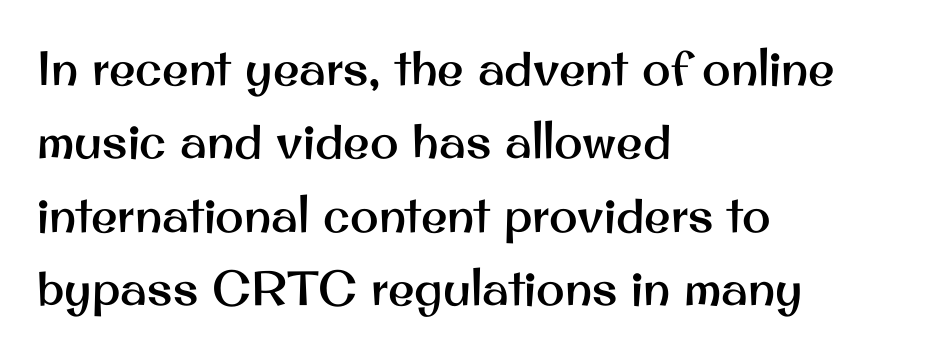
The face used here is proportionally spaced, like ordinary book or web type. A typesetter would label this face a sans. The passage shown stacks its lines at a standard gap. Nobody drew a line under any word here. Honestly, the letter spacing is just normal — you wouldn't notice it. The lines in this sample share a left origin and differ only in where they stop.
